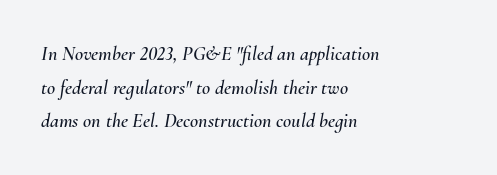
Q: Is the text italic (slanted)? A: Yes, it leans right by about 10 degrees.
Q: Is the text underlined? A: No.
Q: How is the paragraph aligned? A: Left-aligned.
Q: Is the spacing between letters normal or unusually wide? A: Normal.
Q: Is the spacing between lines tight, normal or loose? A: Normal.
